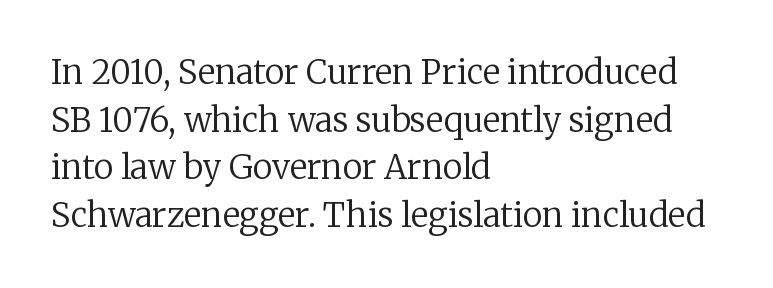
The image shows 33 px regular-weight serif type, upright; set left-aligned, normal line spacing (1.44x), normal letter spacing, not underlined; low stroke contrast and a medium x-height.
